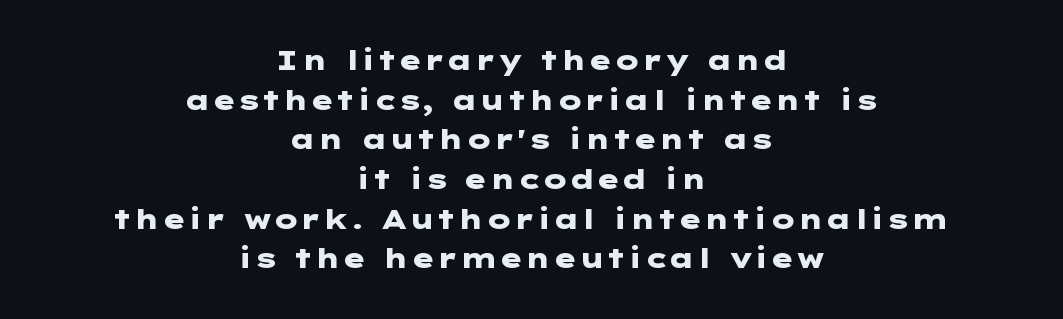
In terms of leading, this rendering sits right in the middle. You'd pick this weight for a headline — it's a proper bold. Vertical strokes here are truly vertical. The space beneath each line is pristine and unruled.
